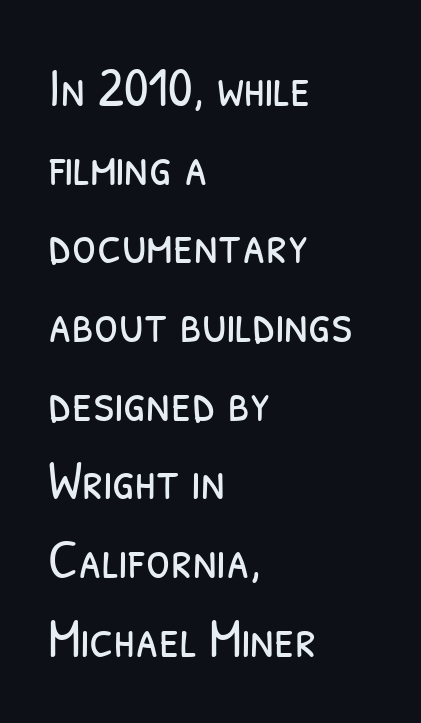
The image shows 55 px light, condensed sans-serif type; set left-aligned, normal line spacing (1.43x), normal letter spacing, not underlined; low stroke contrast and a medium x-height.
